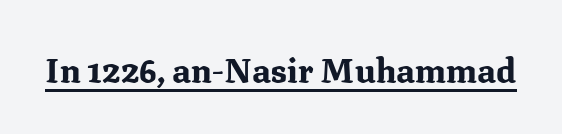
Q: Is the text bold? A: Yes.
Q: Is the text italic (slanted)? A: No, it is upright.
Q: Is the typeface a serif or a sans-serif typeface? A: Serif.
Q: Is the text underlined? A: Yes.
Q: Is the spacing between letters normal or unusually wide? A: Normal.
Q: Width (condensed, normal, or wide)? A: Normal.
Q: Stroke contrast? A: Medium.
Q: x-height? A: Medium.
Q: Monospaced? A: No.
